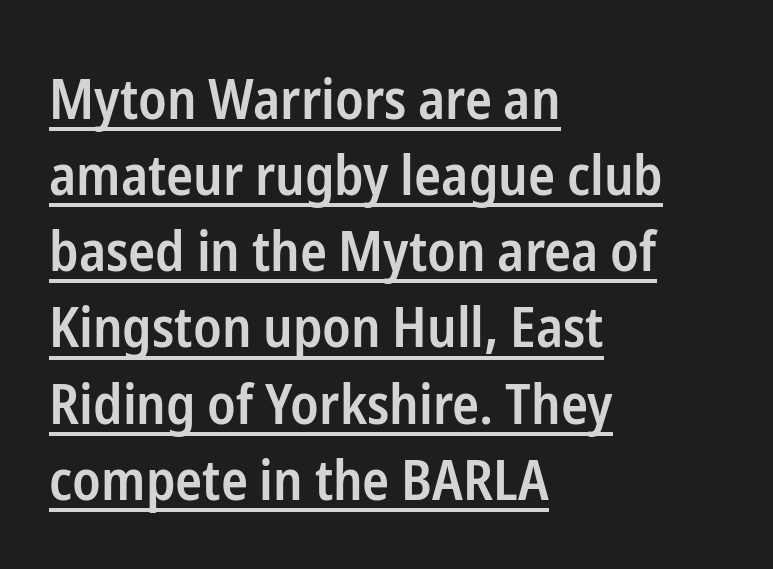
Q: Is the text bold? A: Semi-bold.
Q: Is the text italic (slanted)? A: No, it is upright.
Q: Is the typeface a serif or a sans-serif typeface? A: Sans-serif.
Q: Is the text underlined? A: Yes.
Q: How is the paragraph aligned? A: Left-aligned.
Q: Is the spacing between letters normal or unusually wide? A: Normal.
Q: Is the spacing between lines tight, normal or loose? A: Normal.
Q: Width (condensed, normal, or wide)? A: Condensed.
Q: Stroke contrast? A: Low.
Q: x-height? A: Medium.
Q: Monospaced? A: No.
